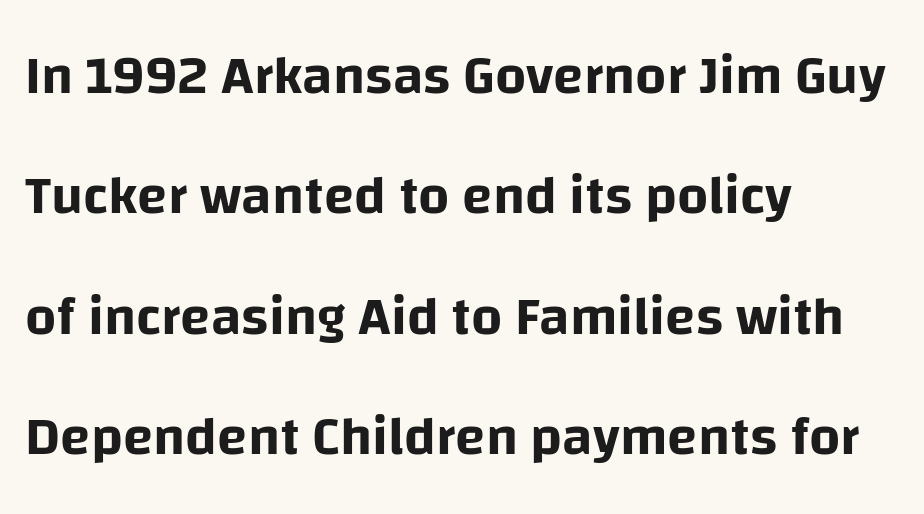
{"serif": "no", "italic": "no", "width": "normal", "stroke_contrast": "low", "x_height": "large", "monospaced": "no", "underline": "no", "align": "left", "line_spacing": "loose", "line_spacing_ratio": 2.19, "letter_spacing": "normal", "letter_spacing_em": 0.0, "glyph_px": 55}
